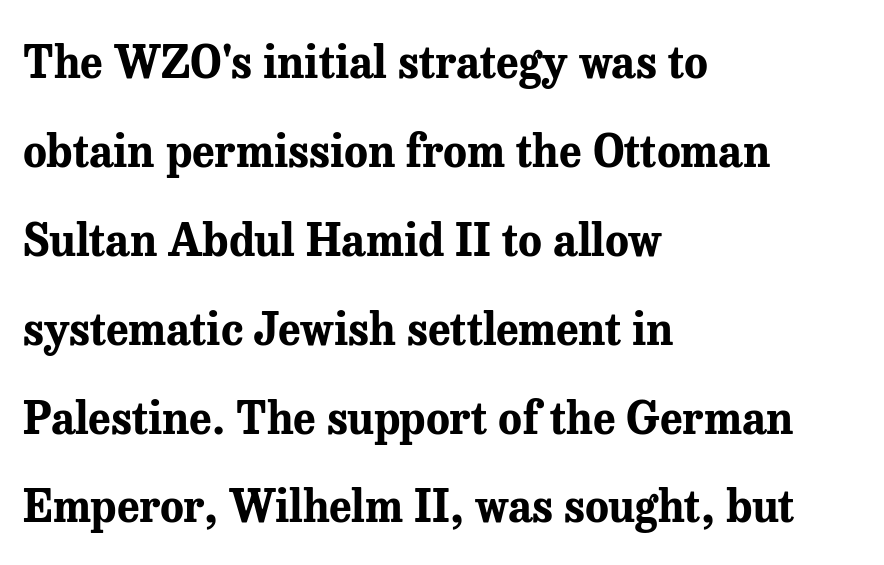
Bare-footed words on every line. Is this a sans? No — the strokes have serifs. The rendering uses natural spacing where letterforms have individual widths. Does the copy run flush right? No — it runs flush left. Does the leading feel generous? Absolutely, it's lavish. Words appear dense and cohesive because spacing is normal.
